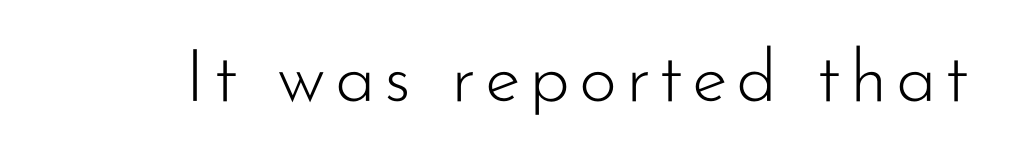
Italic: no, the glyphs are upright roman. These lines are rendered in a variable-pitch font. Weight: not bold — regular or lighter. Are there feet on the stems? There aren't — it's a sans.
